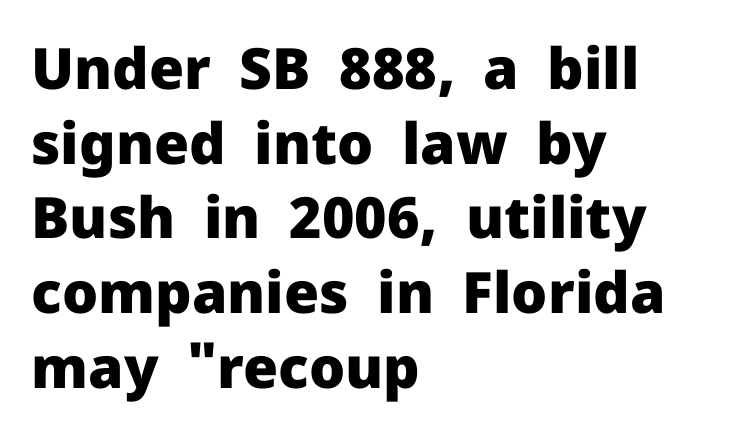
Q: Is the text bold? A: Yes.
Q: Is the text italic (slanted)? A: No, it is upright.
Q: Is the typeface a serif or a sans-serif typeface? A: Sans-serif.
Q: Is the text underlined? A: No.
Q: How is the paragraph aligned? A: Left-aligned.
Q: Is the spacing between letters normal or unusually wide? A: Normal.
Q: Is the spacing between lines tight, normal or loose? A: Normal.
Q: Width (condensed, normal, or wide)? A: Normal.
Q: Stroke contrast? A: Low.
Q: x-height? A: Medium.
Q: Monospaced? A: No.
